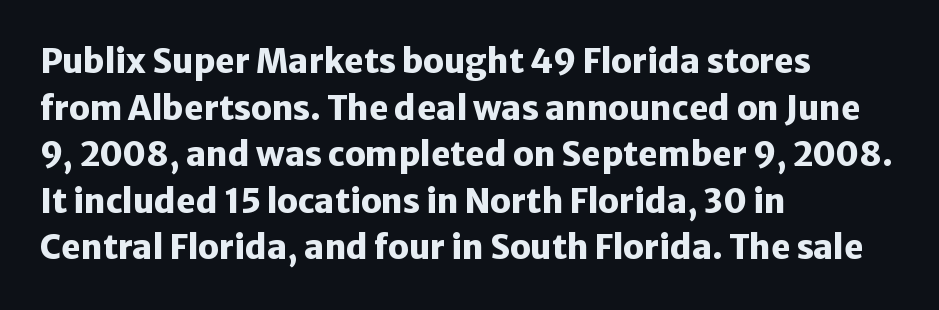
Q: Is the text bold? A: Yes.
Q: Is the text italic (slanted)? A: No, it is upright.
Q: Is the typeface a serif or a sans-serif typeface? A: Sans-serif.
Q: Is the text underlined? A: No.
Q: How is the paragraph aligned? A: Left-aligned.
Q: Is the spacing between letters normal or unusually wide? A: Normal.
Q: Is the spacing between lines tight, normal or loose? A: Normal.
Q: Width (condensed, normal, or wide)? A: Normal.
Q: Stroke contrast? A: Low.
Q: x-height? A: Medium.
Q: Monospaced? A: No.
